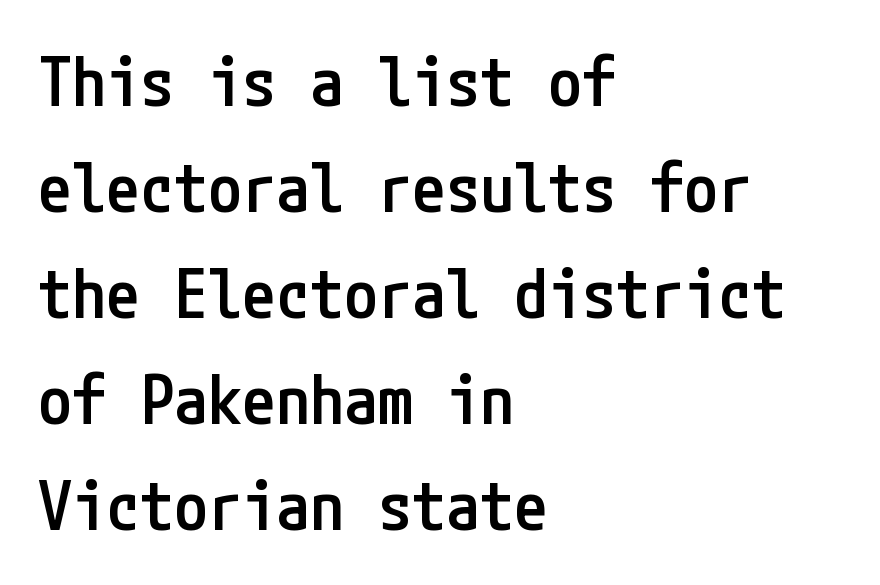
Q: Is the text bold? A: Semi-bold.
Q: Is the text italic (slanted)? A: No, it is upright.
Q: Is the typeface a serif or a sans-serif typeface? A: Sans-serif.
Q: Is the text underlined? A: No.
Q: How is the paragraph aligned? A: Left-aligned.
Q: Is the spacing between letters normal or unusually wide? A: Normal.
Q: Is the spacing between lines tight, normal or loose? A: Normal.
Q: Width (condensed, normal, or wide)? A: Condensed.
Q: Stroke contrast? A: Low.
Q: x-height? A: Medium.
